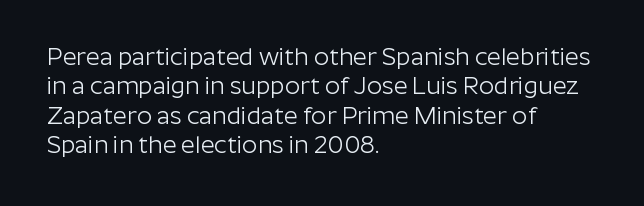
Q: Is the text bold? A: No.
Q: Is the text italic (slanted)? A: No, it is upright.
Q: Is the text underlined? A: No.
Q: How is the paragraph aligned? A: Left-aligned.
Q: Is the spacing between letters normal or unusually wide? A: Normal.
